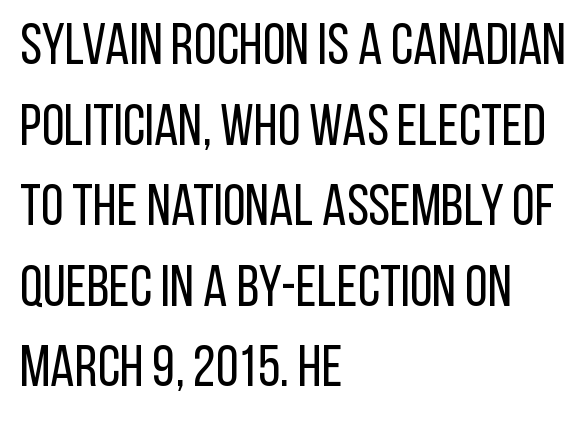
{"serif": "no", "italic": "no", "bold": "no", "weight": "regular", "width": "condensed", "stroke_contrast": "low", "x_height": "large", "monospaced": "no", "underline": "no", "align": "left", "line_spacing": "normal", "line_spacing_ratio": 1.39, "letter_spacing": "normal", "letter_spacing_em": 0.0, "glyph_px": 58}
